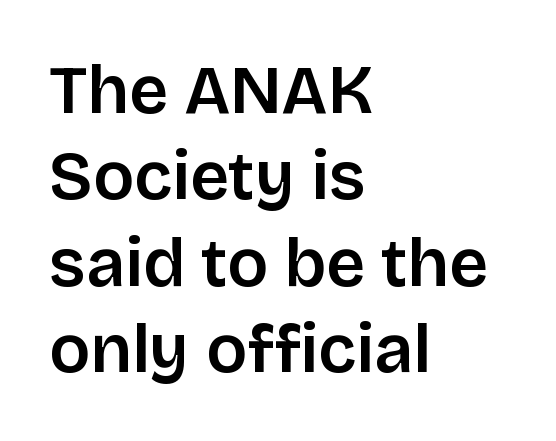
{"serif": "no", "italic": "no", "width": "normal", "stroke_contrast": "low", "x_height": "large", "monospaced": "no", "underline": "no", "align": "left", "line_spacing": "normal", "line_spacing_ratio": 1.27, "letter_spacing": "normal", "letter_spacing_em": 0.0, "glyph_px": 68}
